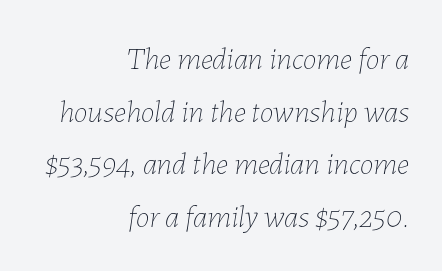
Has an underline been added? It has not. The ragged edge is on the left, which tells us the setting is flush right. Rendered with sloped, italic letterforms. If you measured baseline to baseline, you'd find a middling distance. There is no visible air inserted between adjacent glyphs. The font sits on the lighter half of the weight spectrum, regular included.
